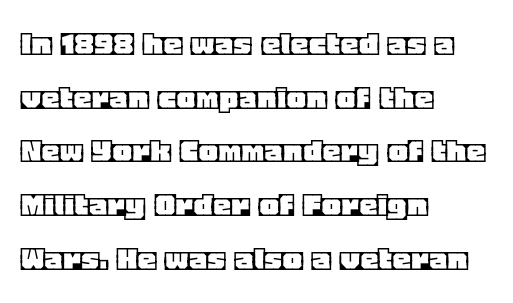
The image shows 37 px text type, upright; set left-aligned, normal line spacing (1.45x), normal letter spacing, not underlined; a large x-height.
